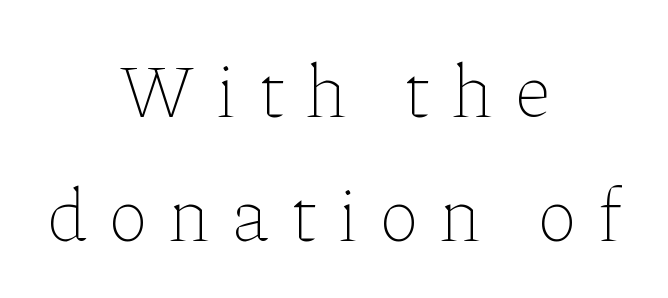
The image shows 75 px thin type, upright; set centered, normal line spacing (1.65x), unusually wide letter spacing (+0.3 em), not underlined; low stroke contrast and a medium x-height.
